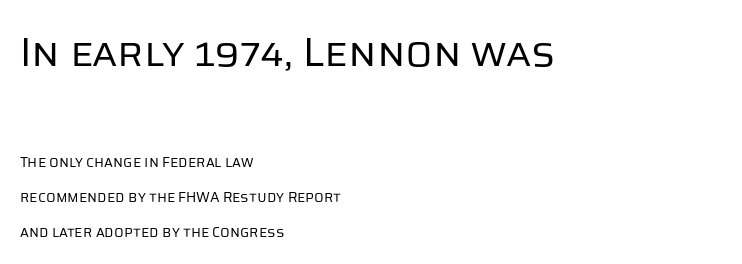
The image shows 40 px regular-weight sans-serif type, upright; set left-aligned, loose line spacing (2.48x), normal letter spacing, not underlined; the first (top) block is 2.86x larger; low stroke contrast and a large x-height.
